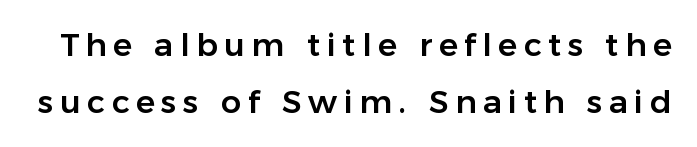
Font category for this specimen: sans-serif. Check the space under the baseline: it is left empty. Is the letter spacing exaggerated? Yes — the characters are pushed far apart. A typesetter would call this proportional, since set widths differ per character. The typography opts for an upright posture over an oblique one.
